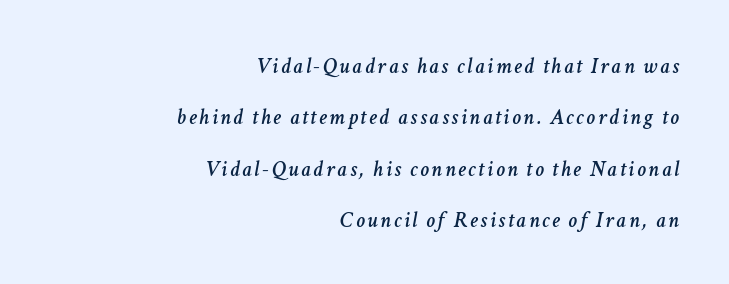
Q: Is the text italic (slanted)? A: Yes, it leans right by about 11 degrees.
Q: Is the text underlined? A: No.
Q: How is the paragraph aligned? A: Right-aligned.
Q: Is the spacing between lines tight, normal or loose? A: Loose.
